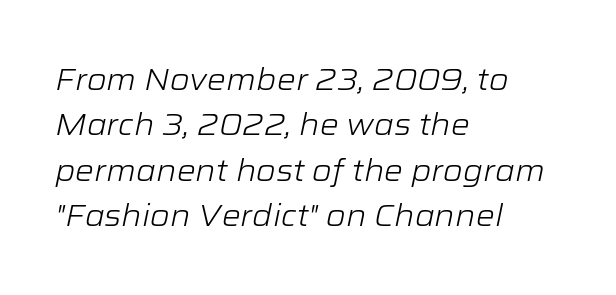
Q: Is the text bold? A: No.
Q: Is the text italic (slanted)? A: Yes, it leans right by about 12 degrees.
Q: Is the text underlined? A: No.
Q: How is the paragraph aligned? A: Left-aligned.
Q: Is the spacing between letters normal or unusually wide? A: Normal.
Q: Is the spacing between lines tight, normal or loose? A: Normal.
Q: Width (condensed, normal, or wide)? A: Wide.
Q: Stroke contrast? A: Low.
Q: x-height? A: Medium.
Q: Monospaced? A: No.
